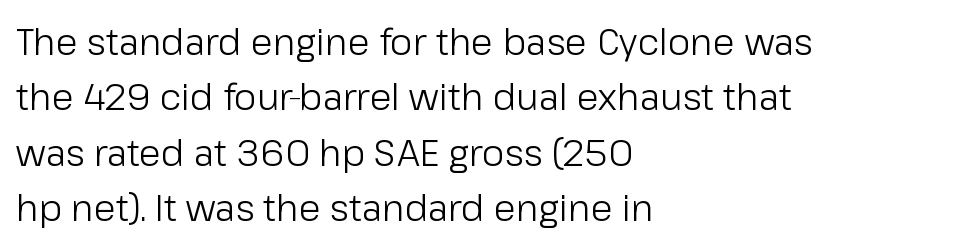
Q: Is the text bold? A: No.
Q: Is the text italic (slanted)? A: No, it is upright.
Q: Is the typeface a serif or a sans-serif typeface? A: Sans-serif.
Q: Is the text underlined? A: No.
Q: How is the paragraph aligned? A: Left-aligned.
Q: Is the spacing between letters normal or unusually wide? A: Normal.
Q: Is the spacing between lines tight, normal or loose? A: Normal.
Q: Width (condensed, normal, or wide)? A: Normal.
Q: Stroke contrast? A: Low.
Q: x-height? A: Medium.
Q: Monospaced? A: No.
